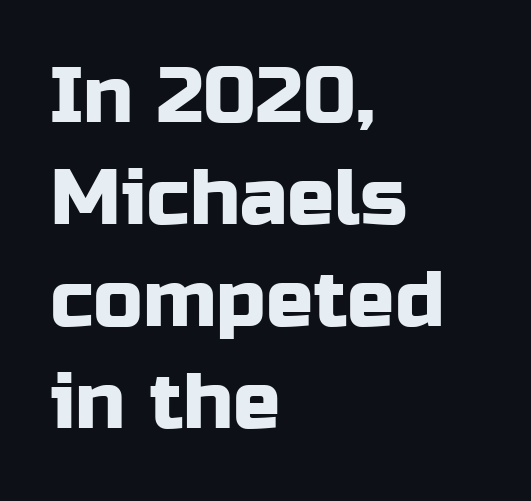
The image shows 79 px sans-serif type, upright; set left-aligned, normal line spacing (1.29x), normal letter spacing, not underlined; low stroke contrast and a medium x-height.
